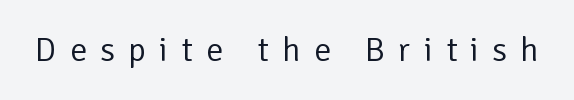
Q: Is the text bold? A: No.
Q: Is the text italic (slanted)? A: No, it is upright.
Q: Is the typeface a serif or a sans-serif typeface? A: Sans-serif.
Q: Is the text underlined? A: No.
Q: Is the spacing between letters normal or unusually wide? A: Unusually wide.
Q: Width (condensed, normal, or wide)? A: Normal.
Q: Stroke contrast? A: Low.
Q: x-height? A: Medium.
Q: Monospaced? A: No.
